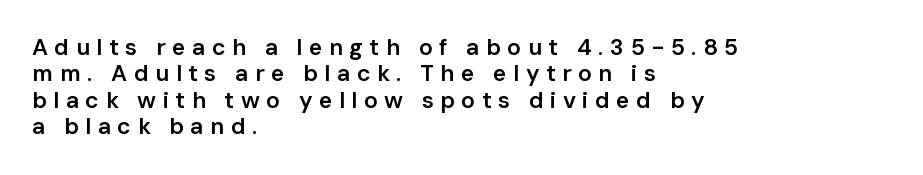
{"italic": "no", "bold": "semi", "underline": "no", "align": "left", "line_spacing": "tight", "line_spacing_ratio": 1.15, "letter_spacing": "wide", "letter_spacing_em": 0.28, "glyph_px": 23}
